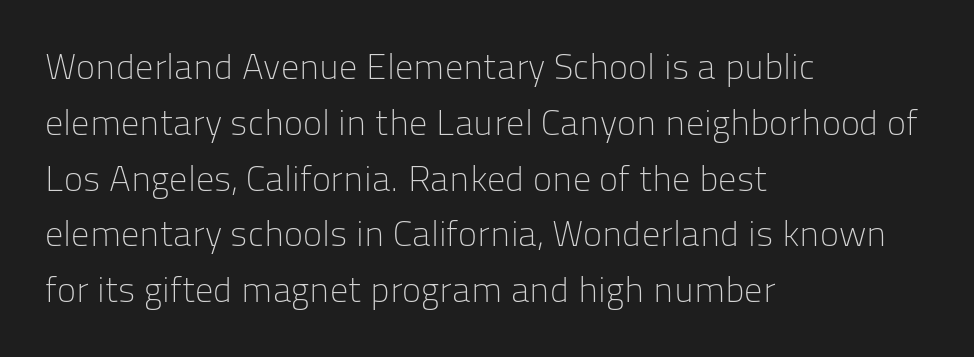
This sample has the flowing, uneven cadence of proportional lettering. In terms of letterspacing, this is plain default setting. A normal amount of white space separates one row of letters from the next. The glyphs in this specimen are sans serif. Type without underlining.
